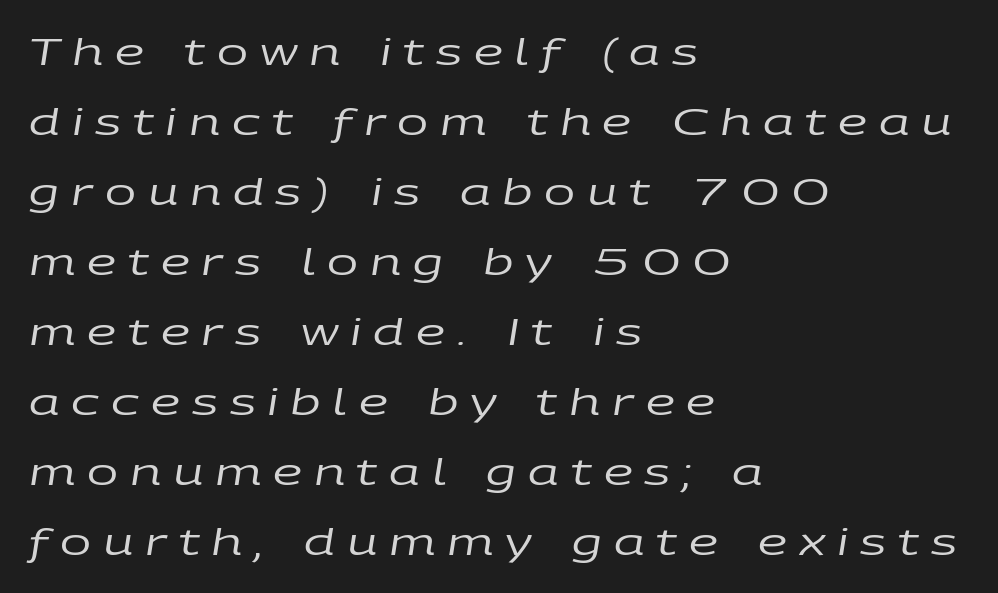
The image shows 37 px regular-weight, wide type, italic (leaning right); set left-aligned, line spacing 1.89x, unusually wide letter spacing (+0.32 em), not underlined; low stroke contrast and a large x-height.
